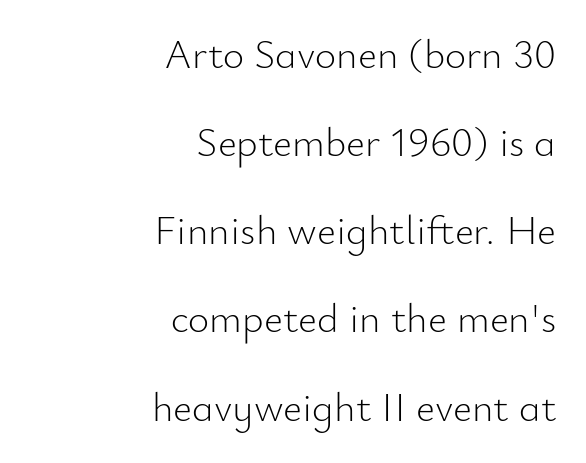
{"serif": "no", "italic": "no", "bold": "no", "weight": "light", "width": "normal", "stroke_contrast": "low", "x_height": "small", "monospaced": "no", "underline": "no", "align": "right", "line_spacing": "loose", "line_spacing_ratio": 2.15, "letter_spacing": "normal", "letter_spacing_em": 0.0, "glyph_px": 41}
